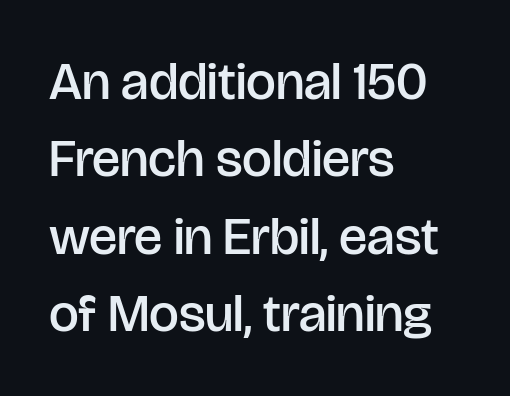
I'd describe the lettering as semibold — firm but not a full bold. Do the characters align in a grid? No, the font is proportional. Horizontally, the lines are justified to the leading edge only. What stands out about the letter spacing? Nothing — it is the standard amount. Plain, unruled lines of type.
